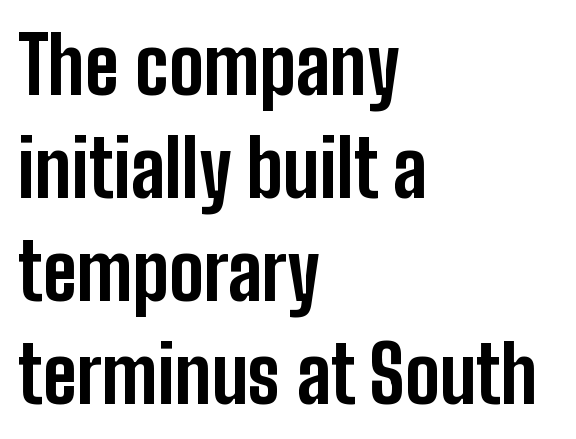
Varying glyph widths throughout — classic text-font behaviour. The rows are spaced the way most documents space them. Strokes here are thick enough to call this a true bold. If you drew a ruler down the left edge, every line would touch it. Descenders hang freely into open space.
